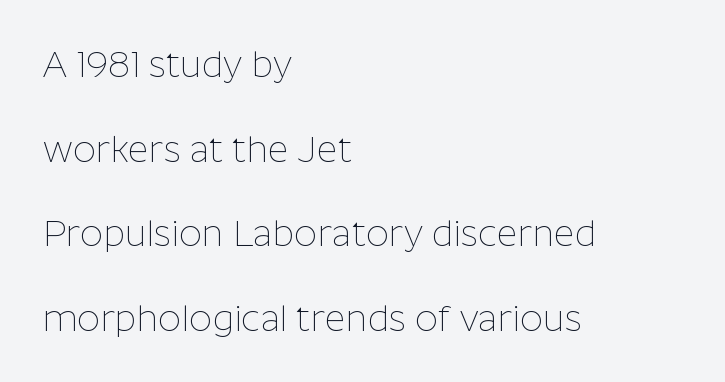
The image shows 36 px thin sans-serif type, upright; set left-aligned, loose line spacing (2.35x), normal letter spacing, not underlined; low stroke contrast and a medium x-height.
